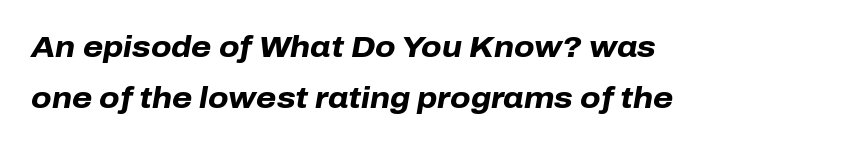
The image shows 29 px heavy type, italic (leaning right); set left-aligned, line spacing 1.76x, normal letter spacing, not underlined; low stroke contrast and a medium x-height.
